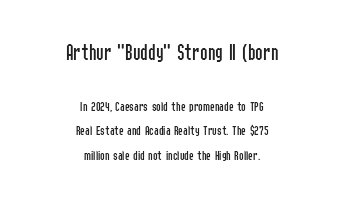
Caption: face not bold, strokes unweighted. This rendering leaves character spacing at its baseline value. The area under the type is left untouched. The font's upright variant was chosen for this text. The rag falls on both sides of this text block equally. Whoever set this made the first block the dominant, larger element.
